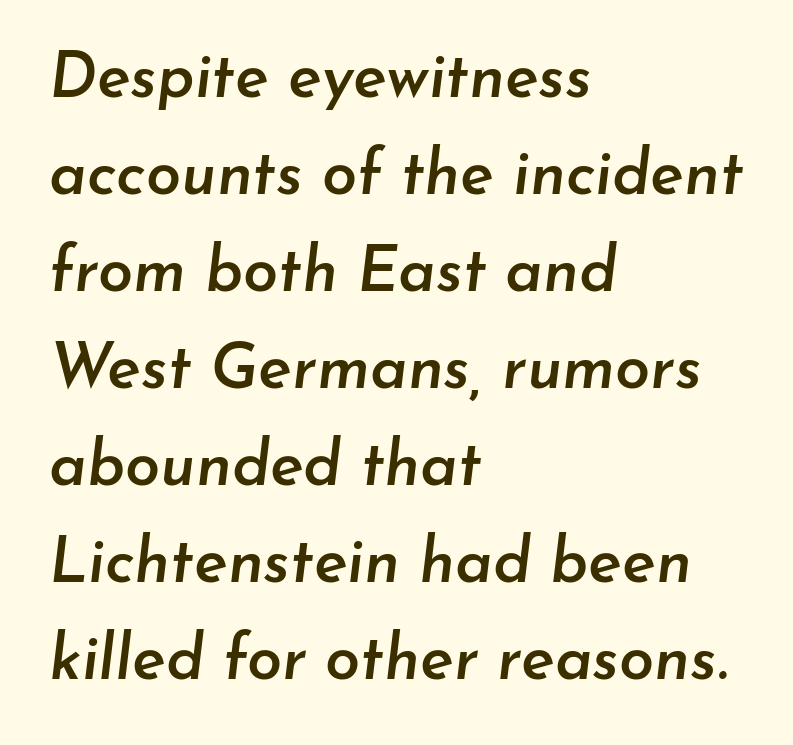
{"italic": "yes", "lean": "right", "slant_degrees": 7, "bold": "semi", "weight": "semibold", "width": "normal", "stroke_contrast": "low", "x_height": "small", "monospaced": "no", "underline": "no", "align": "left", "line_spacing": "normal", "line_spacing_ratio": 1.54, "letter_spacing": "normal", "letter_spacing_em": 0.0, "glyph_px": 63}
